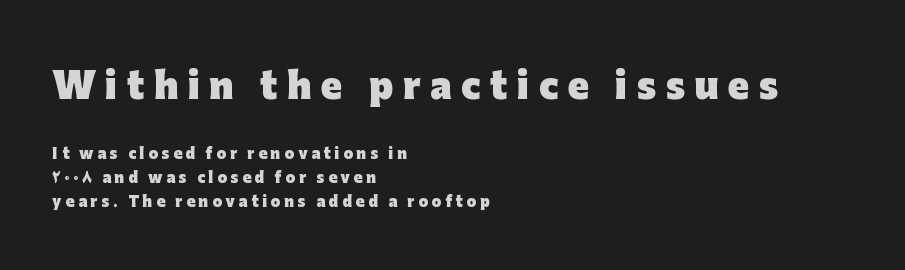
The emphasis by scale lands on block number one, above. Look at the tracking — it's clearly loosened, letters drifting apart. Nope, not italic — everything's standing straight. Words float on clear page, feet unadorned. The ragged edge is on the right, which tells us the setting is flush left. The passage shown is emphatically bold.
